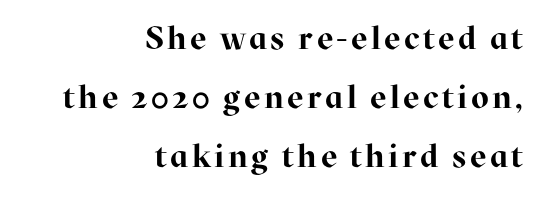
The image shows 32 px bold serif type, upright; set right-aligned, line spacing 1.84x, not underlined; high stroke contrast and a medium x-height.
